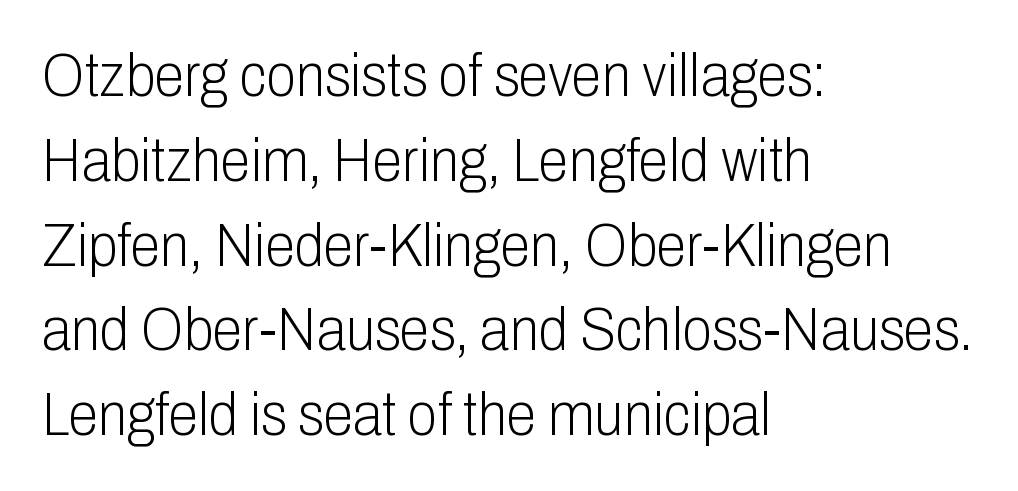
{"serif": "no", "italic": "no", "bold": "no", "weight": "light", "width": "condensed", "stroke_contrast": "low", "x_height": "medium", "monospaced": "no", "underline": "no", "align": "left", "line_spacing": "normal", "line_spacing_ratio": 1.39, "letter_spacing": "normal", "letter_spacing_em": 0.0, "glyph_px": 61}
